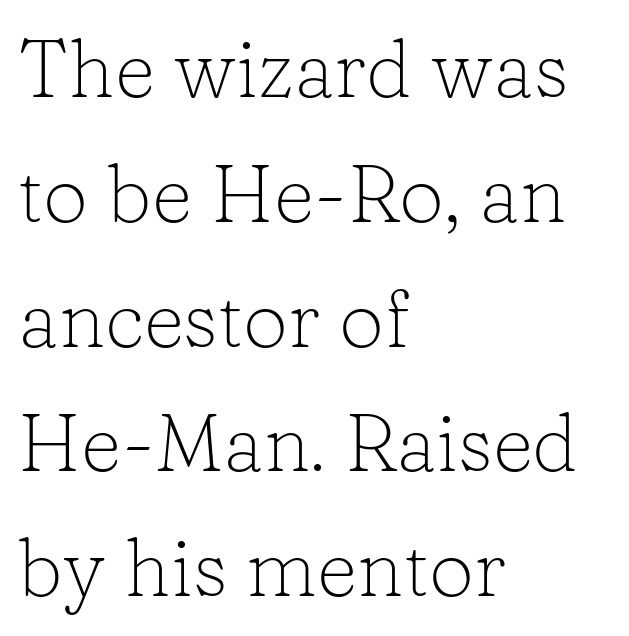
{"serif": "yes", "italic": "no", "bold": "no", "weight": "light", "width": "normal", "stroke_contrast": "low", "x_height": "medium", "monospaced": "no", "underline": "no", "align": "left", "line_spacing": "normal", "line_spacing_ratio": 1.56, "letter_spacing": "normal", "letter_spacing_em": 0.0, "glyph_px": 80}
